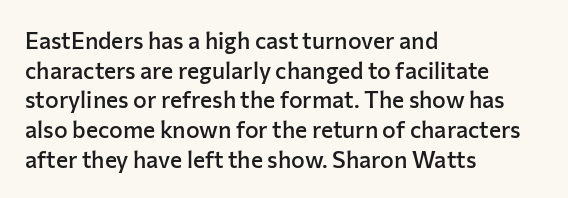
Q: Is the text bold? A: Semi-bold.
Q: Is the text italic (slanted)? A: No, it is upright.
Q: Is the text underlined? A: No.
Q: How is the paragraph aligned? A: Left-aligned.
Q: Is the spacing between letters normal or unusually wide? A: Normal.
Q: Is the spacing between lines tight, normal or loose? A: Normal.
